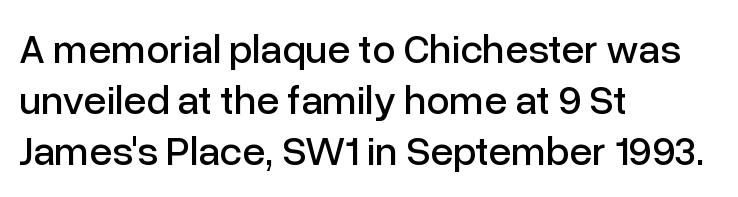
Q: Is the text italic (slanted)? A: No, it is upright.
Q: Is the typeface a serif or a sans-serif typeface? A: Sans-serif.
Q: Is the text underlined? A: No.
Q: How is the paragraph aligned? A: Left-aligned.
Q: Is the spacing between letters normal or unusually wide? A: Normal.
Q: Is the spacing between lines tight, normal or loose? A: Normal.
Q: Width (condensed, normal, or wide)? A: Normal.
Q: Stroke contrast? A: Low.
Q: x-height? A: Medium.
Q: Monospaced? A: No.
